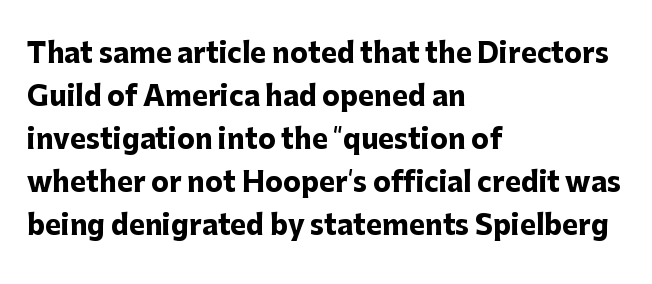
Typesetter's note: full bold, strokes at maximum text heaviness. Quick note: interline space is typical. Compared with a centered layout, this one pins lines to the left instead. Tall strokes in this sample are plumb rather than angled. The tracking reads as untouched default to a designer's eye. Has an underline been added? It has not.
